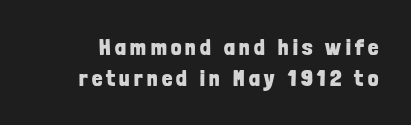
Q: Is the text bold? A: Yes.
Q: Is the text italic (slanted)? A: No, it is upright.
Q: Is the text underlined? A: No.
Q: Is the spacing between lines tight, normal or loose? A: Normal.
